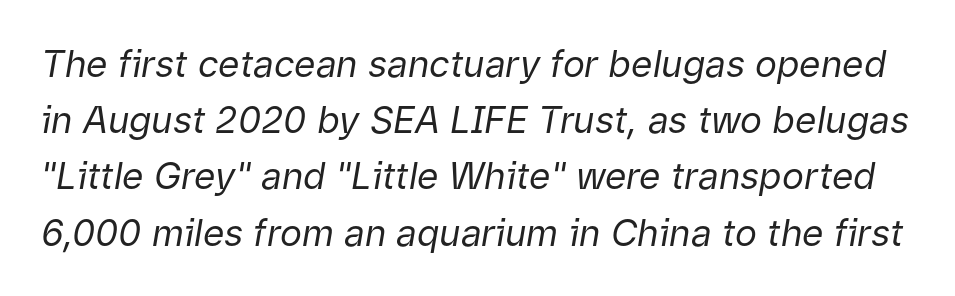
Q: Is the text bold? A: No.
Q: Is the text italic (slanted)? A: Yes, it leans right by about 9 degrees.
Q: Is the text underlined? A: No.
Q: Is the spacing between letters normal or unusually wide? A: Normal.
Q: Is the spacing between lines tight, normal or loose? A: Normal.
Q: Width (condensed, normal, or wide)? A: Normal.
Q: Stroke contrast? A: Low.
Q: x-height? A: Medium.
Q: Monospaced? A: No.
